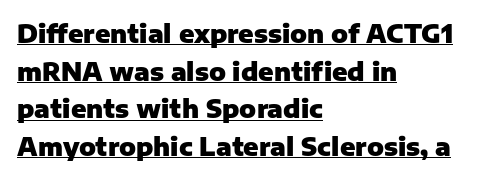
The image shows 25 px bold type, upright; set left-aligned, normal line spacing (1.51x), normal letter spacing, underlined.
